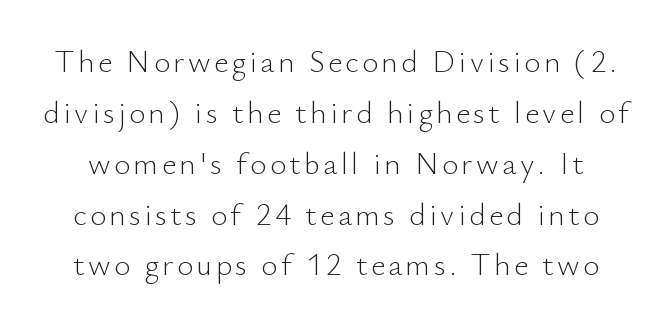
These lines are rendered in a variable-pitch font. Letters rest on an invisible, unmarked baseline. The letters stand upright; this is a roman face. Heft: none added — not bold. Horizontal bands of white between lines are of average thickness.
